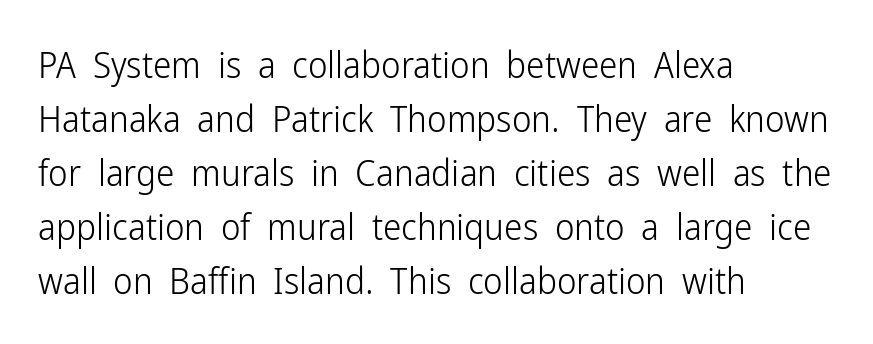
{"serif": "no", "italic": "no", "bold": "no", "weight": "light", "width": "condensed", "stroke_contrast": "low", "x_height": "medium", "monospaced": "no", "underline": "no", "align": "left", "line_spacing": "normal", "line_spacing_ratio": 1.46, "letter_spacing": "normal", "letter_spacing_em": 0.0, "glyph_px": 37}
